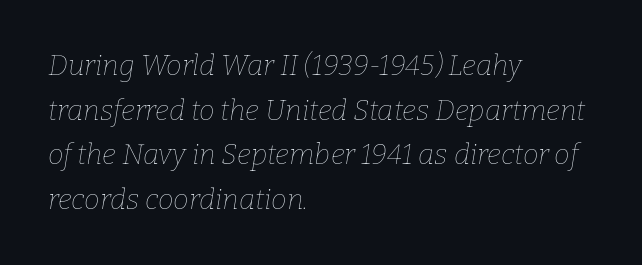
Q: Is the text bold? A: No.
Q: Is the text italic (slanted)? A: Yes, it leans right by about 9 degrees.
Q: Is the text underlined? A: No.
Q: How is the paragraph aligned? A: Left-aligned.
Q: Is the spacing between letters normal or unusually wide? A: Normal.
Q: Is the spacing between lines tight, normal or loose? A: Normal.
Q: Width (condensed, normal, or wide)? A: Normal.
Q: Stroke contrast? A: Low.
Q: x-height? A: Medium.
Q: Monospaced? A: No.
